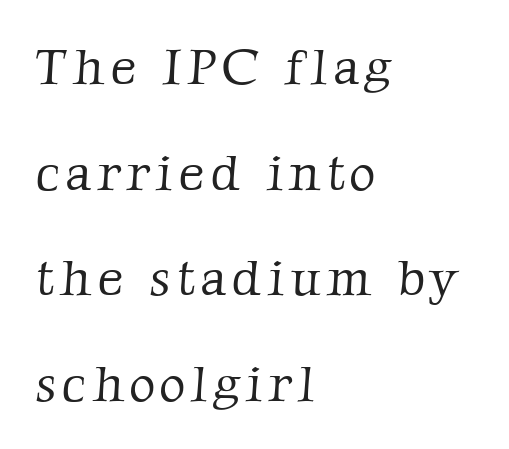
Leading: increased. Looks like regular typesetting: each glyph gets only the width it needs. Regarding serifs, this sample has them. A student would call this left alignment; a typographer would say flush left, rag right.
